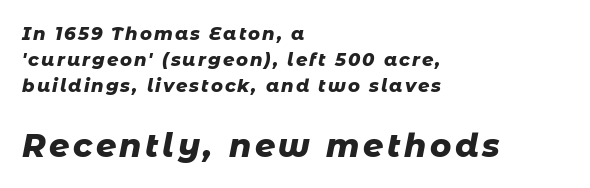
{"italic": "yes", "lean": "right", "slant_degrees": 11, "bold": "yes", "weight": "heavy", "width": "normal", "stroke_contrast": "low", "x_height": "medium", "monospaced": "no", "underline": "no", "align": "left", "line_spacing": "normal", "line_spacing_ratio": 1.45, "larger_block": "second", "size_ratio": 1.78, "glyph_px": 32}
